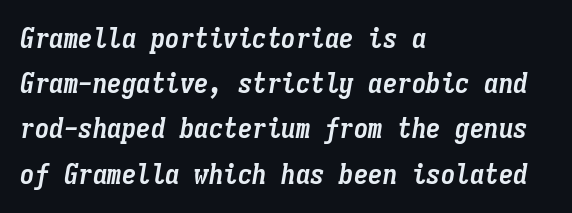
{"italic": "yes", "lean": "right", "slant_degrees": 9, "bold": "yes", "weight": "semibold", "width": "condensed", "stroke_contrast": "low", "x_height": "medium", "monospaced": "yes", "underline": "no", "align": "left", "line_spacing": "normal", "line_spacing_ratio": 1.56, "letter_spacing": "normal", "letter_spacing_em": 0.0, "glyph_px": 29}
